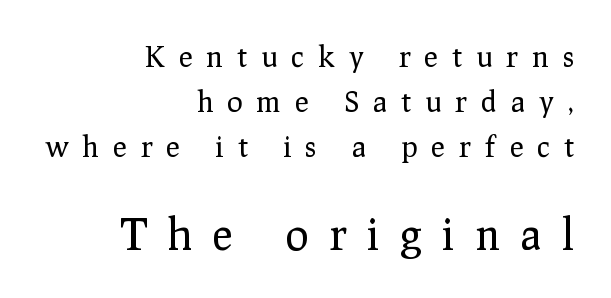
The image shows 43 px regular-weight serif type, upright; set right-aligned, normal line spacing (1.55x), unusually wide letter spacing (+0.49 em), not underlined; the second (bottom) block is 1.48x larger; low stroke contrast and a medium x-height.
